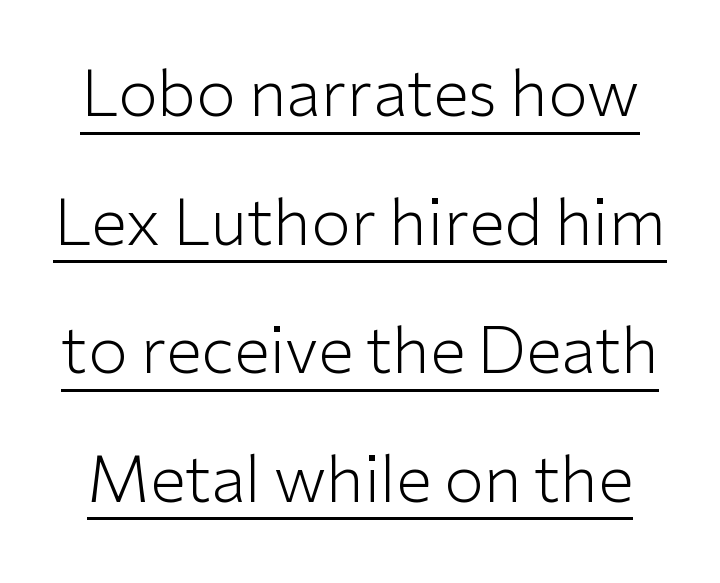
The image shows 64 px light sans-serif type, upright; set loose line spacing (2.01x), normal letter spacing, underlined; low stroke contrast and a medium x-height.
